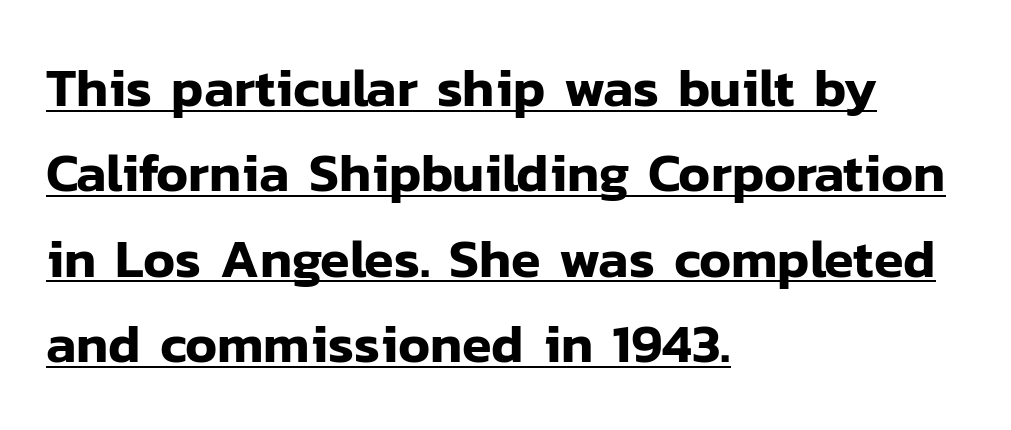
Q: Is the text italic (slanted)? A: No, it is upright.
Q: Is the typeface a serif or a sans-serif typeface? A: Sans-serif.
Q: Is the text underlined? A: Yes.
Q: How is the paragraph aligned? A: Left-aligned.
Q: Is the spacing between letters normal or unusually wide? A: Normal.
Q: Is the spacing between lines tight, normal or loose? A: Normal.
Q: Width (condensed, normal, or wide)? A: Normal.
Q: Stroke contrast? A: Low.
Q: x-height? A: Medium.
Q: Monospaced? A: No.
